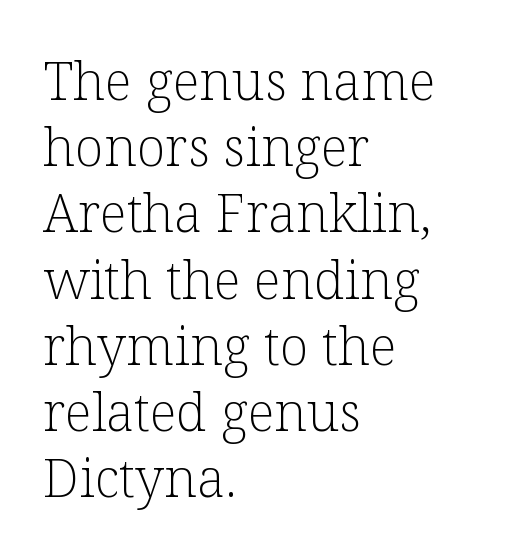
Q: Is the text bold? A: No.
Q: Is the text italic (slanted)? A: No, it is upright.
Q: Is the typeface a serif or a sans-serif typeface? A: Serif.
Q: Is the text underlined? A: No.
Q: How is the paragraph aligned? A: Left-aligned.
Q: Is the spacing between letters normal or unusually wide? A: Normal.
Q: Is the spacing between lines tight, normal or loose? A: Normal.
Q: Width (condensed, normal, or wide)? A: Normal.
Q: Stroke contrast? A: Low.
Q: x-height? A: Medium.
Q: Monospaced? A: No.
